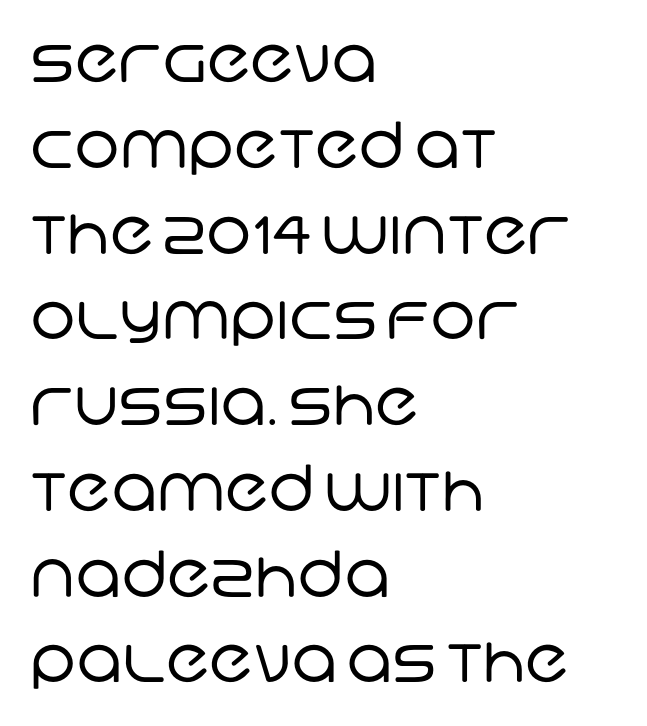
Horizontal bands of white between lines are of average thickness. Observe the ordinary spacing: letters are neighbours, not strangers. These lines are composed in type without serifs. Quick note: underline off.
